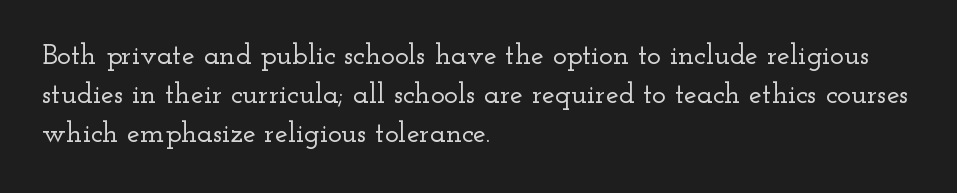
Quick note: not italic, upright. Is this a fixed-width face? No — the glyphs have proportional, varying widths. You can tell from the footed stems that serif type was used. Left-aligned paragraph, ragged on the right. Look at the tracking — it's just the regular setting, nothing added. Type without underlining.
